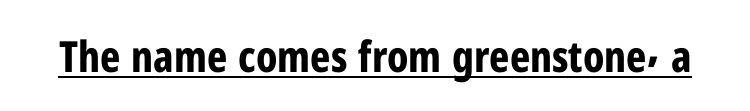
{"serif": "no", "italic": "no", "bold": "yes", "weight": "bold", "width": "condensed", "stroke_contrast": "low", "x_height": "medium", "monospaced": "no", "underline": "yes", "letter_spacing": "normal", "letter_spacing_em": 0.0, "glyph_px": 43}
